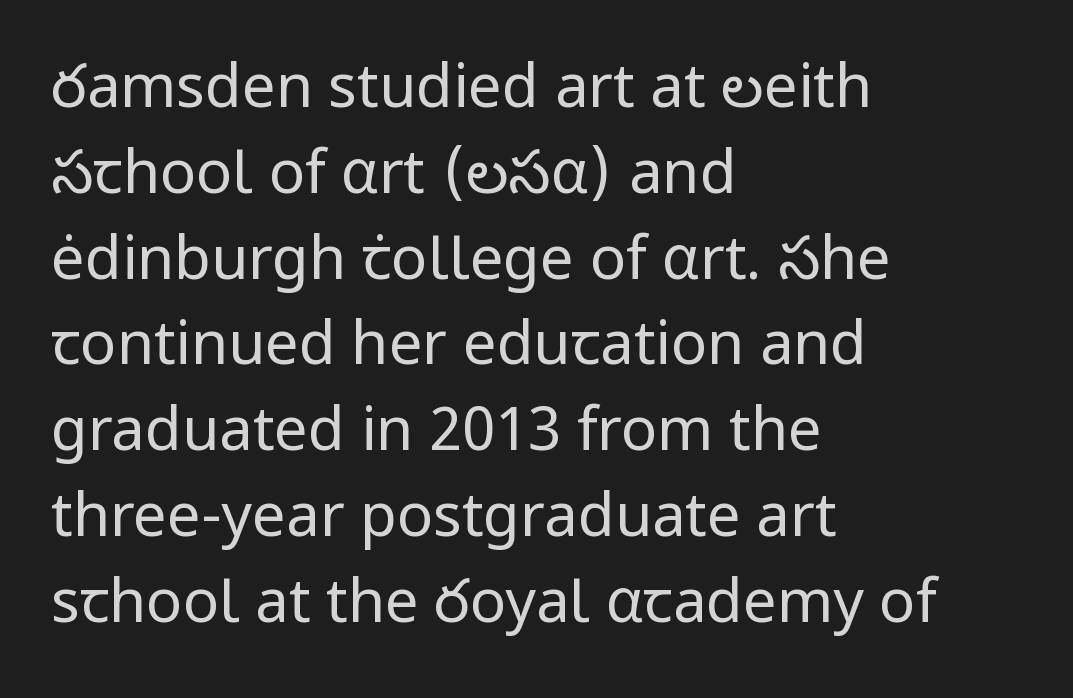
The image shows 60 px regular-weight sans-serif type, upright; set left-aligned, normal line spacing (1.43x), normal letter spacing, not underlined; low stroke contrast and a medium x-height.
